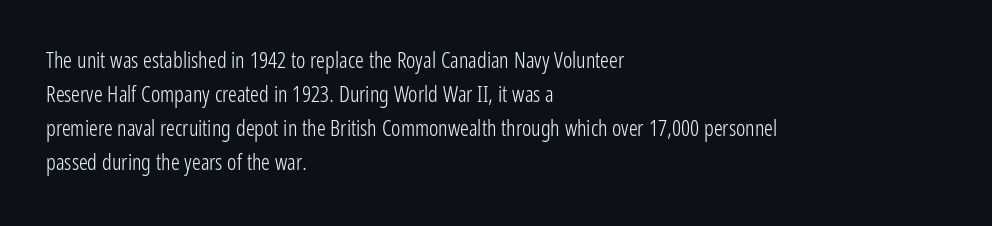
Q: Is the text bold? A: No.
Q: Is the text italic (slanted)? A: No, it is upright.
Q: Is the text underlined? A: No.
Q: How is the paragraph aligned? A: Left-aligned.
Q: Is the spacing between letters normal or unusually wide? A: Normal.
Q: Is the spacing between lines tight, normal or loose? A: Normal.
